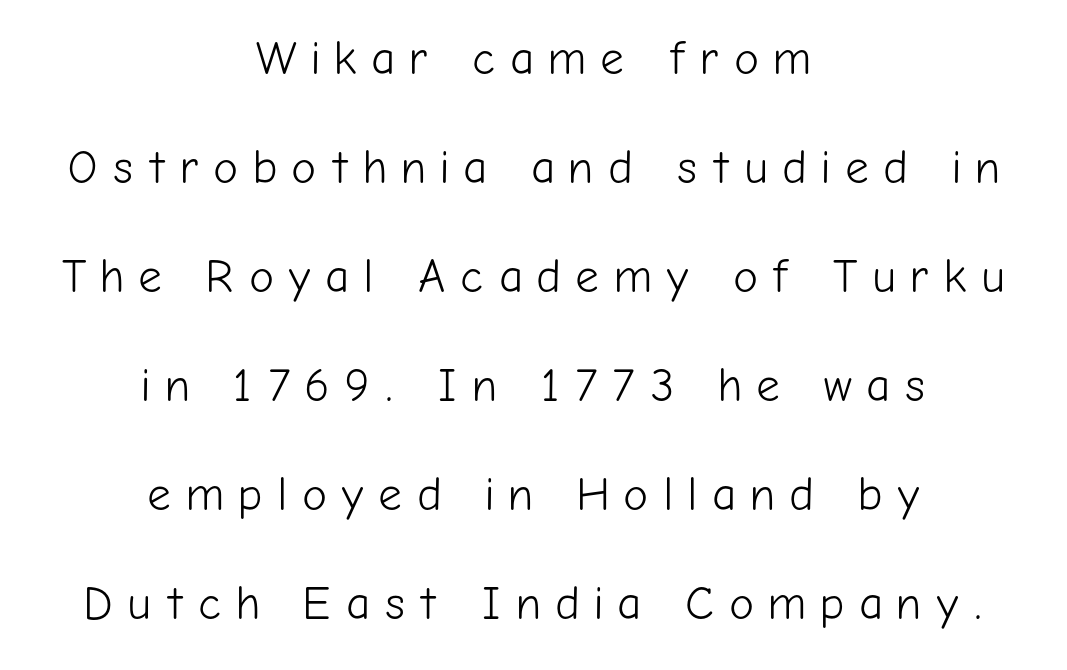
The image shows 47 px light sans-serif type, upright; set centered, loose line spacing (2.32x), unusually wide letter spacing (+0.3 em), not underlined; low stroke contrast and a medium x-height.
